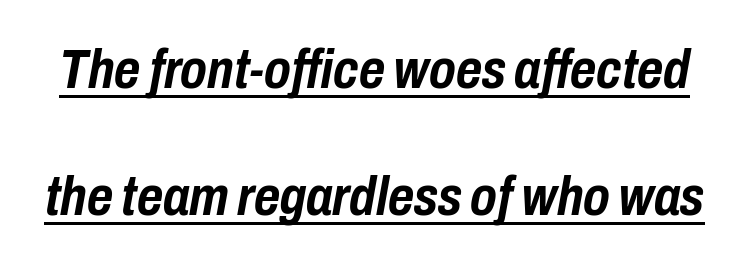
Q: Is the text bold? A: Yes.
Q: Is the text italic (slanted)? A: Yes, it leans right by about 10 degrees.
Q: Is the text underlined? A: Yes.
Q: Is the spacing between letters normal or unusually wide? A: Normal.
Q: Is the spacing between lines tight, normal or loose? A: Loose.
Q: Width (condensed, normal, or wide)? A: Condensed.
Q: Stroke contrast? A: Low.
Q: x-height? A: Medium.
Q: Monospaced? A: No.
